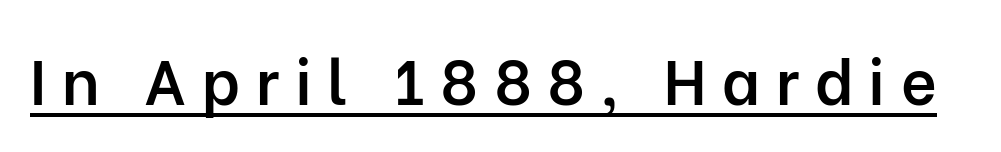
{"serif": "no", "italic": "no", "bold": "semi", "weight": "semibold", "width": "normal", "stroke_contrast": "low", "x_height": "medium", "monospaced": "no", "underline": "yes", "letter_spacing": "wide", "letter_spacing_em": 0.25, "glyph_px": 62}
